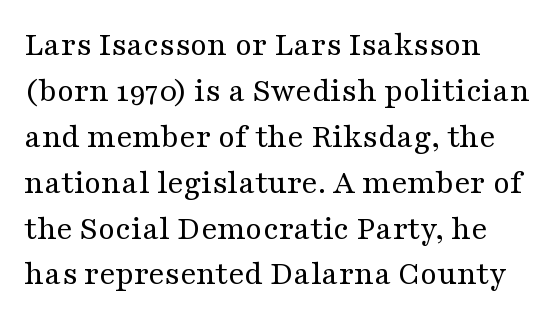
Q: Is the text bold? A: No.
Q: Is the text italic (slanted)? A: No, it is upright.
Q: Is the typeface a serif or a sans-serif typeface? A: Serif.
Q: Is the text underlined? A: No.
Q: Is the spacing between letters normal or unusually wide? A: Normal.
Q: Is the spacing between lines tight, normal or loose? A: Normal.
Q: Width (condensed, normal, or wide)? A: Wide.
Q: Stroke contrast? A: Medium.
Q: x-height? A: Medium.
Q: Monospaced? A: No.
